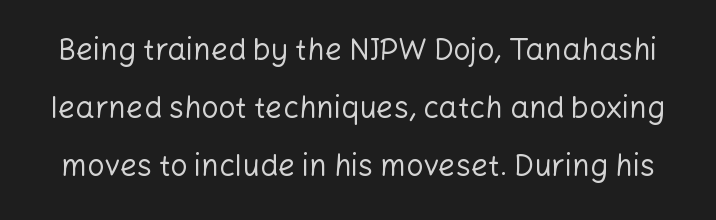
The image shows 30 px regular-weight sans-serif type, upright; set loose line spacing (1.94x), normal letter spacing, not underlined; low stroke contrast and a medium x-height.
